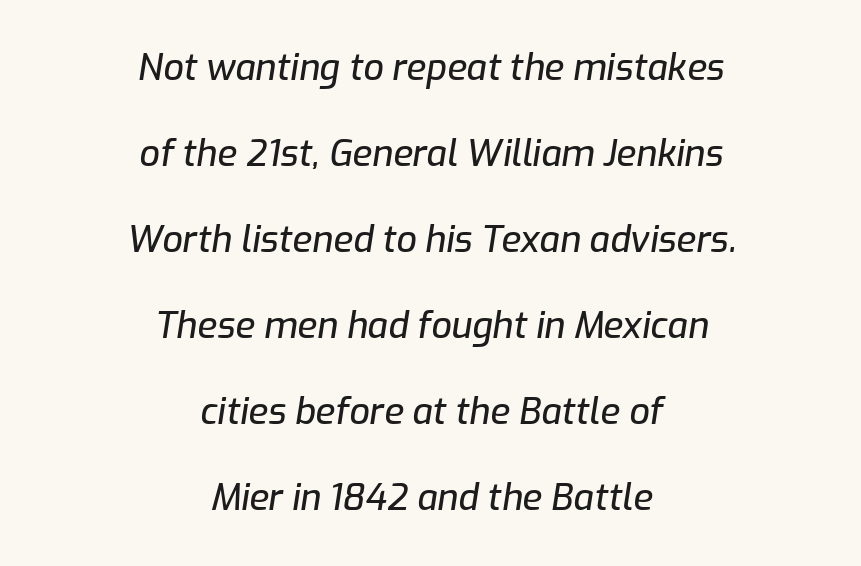
Q: Is the text italic (slanted)? A: Yes, it leans right by about 9 degrees.
Q: Is the text underlined? A: No.
Q: How is the paragraph aligned? A: Centered.
Q: Is the spacing between letters normal or unusually wide? A: Normal.
Q: Is the spacing between lines tight, normal or loose? A: Loose.
Q: Width (condensed, normal, or wide)? A: Normal.
Q: Stroke contrast? A: Low.
Q: x-height? A: Medium.
Q: Monospaced? A: No.
